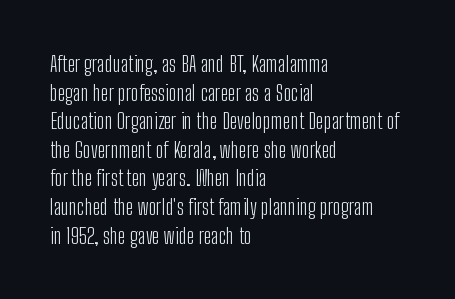
The image shows 22 px text type, upright; set left-aligned, normal line spacing (1.3x), normal letter spacing, not underlined.
